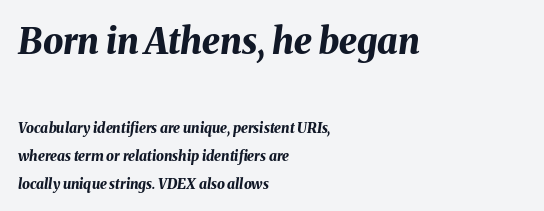
{"italic": "yes", "lean": "right", "slant_degrees": 8, "bold": "yes", "weight": "bold", "width": "normal", "stroke_contrast": "medium", "x_height": "medium", "monospaced": "no", "underline": "no", "align": "left", "line_spacing": "loose", "line_spacing_ratio": 2.0, "letter_spacing": "normal", "letter_spacing_em": 0.0, "larger_block": "first", "size_ratio": 2.57, "glyph_px": 36}
